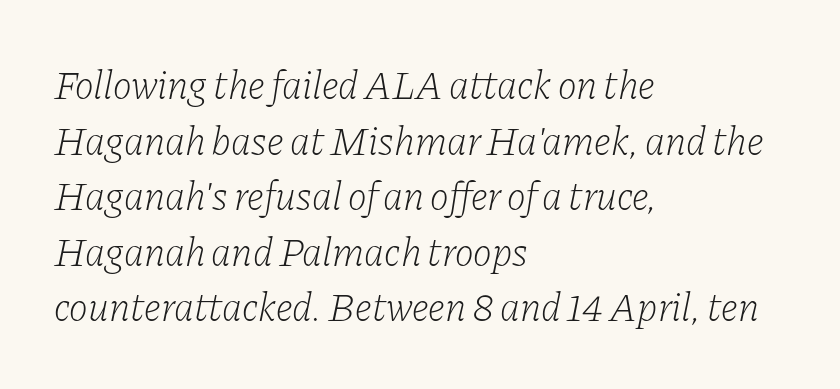
Q: Is the text bold? A: No.
Q: Is the text italic (slanted)? A: Yes, it leans right by about 11 degrees.
Q: Is the typeface a serif or a sans-serif typeface? A: Serif.
Q: Is the text underlined? A: No.
Q: How is the paragraph aligned? A: Left-aligned.
Q: Is the spacing between letters normal or unusually wide? A: Normal.
Q: Is the spacing between lines tight, normal or loose? A: Normal.
Q: Width (condensed, normal, or wide)? A: Normal.
Q: Stroke contrast? A: Low.
Q: x-height? A: Medium.
Q: Monospaced? A: No.
